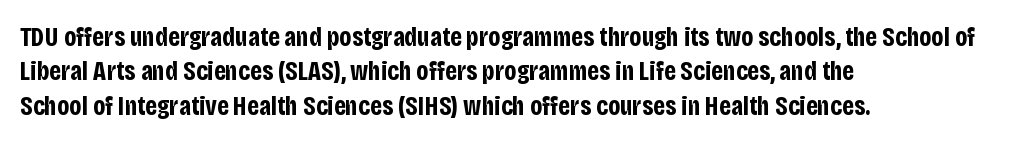
The image shows 27 px bold type, upright; set left-aligned, normal line spacing (1.27x), normal letter spacing, not underlined.
